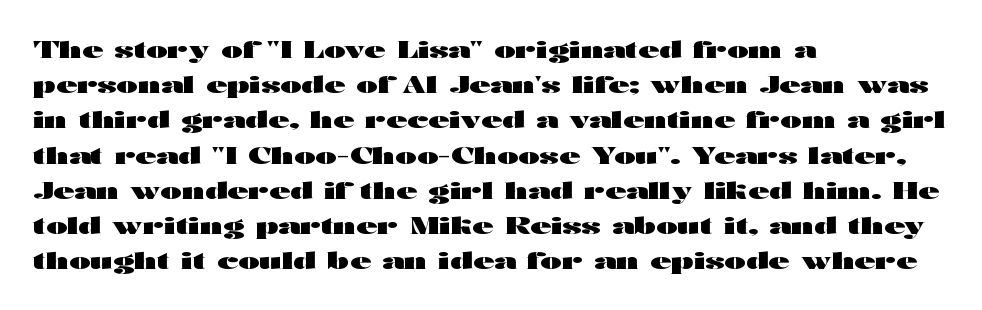
Q: Is the text bold? A: Yes.
Q: Is the text italic (slanted)? A: No, it is upright.
Q: Is the text underlined? A: No.
Q: How is the paragraph aligned? A: Left-aligned.
Q: Is the spacing between letters normal or unusually wide? A: Normal.
Q: Is the spacing between lines tight, normal or loose? A: Normal.
